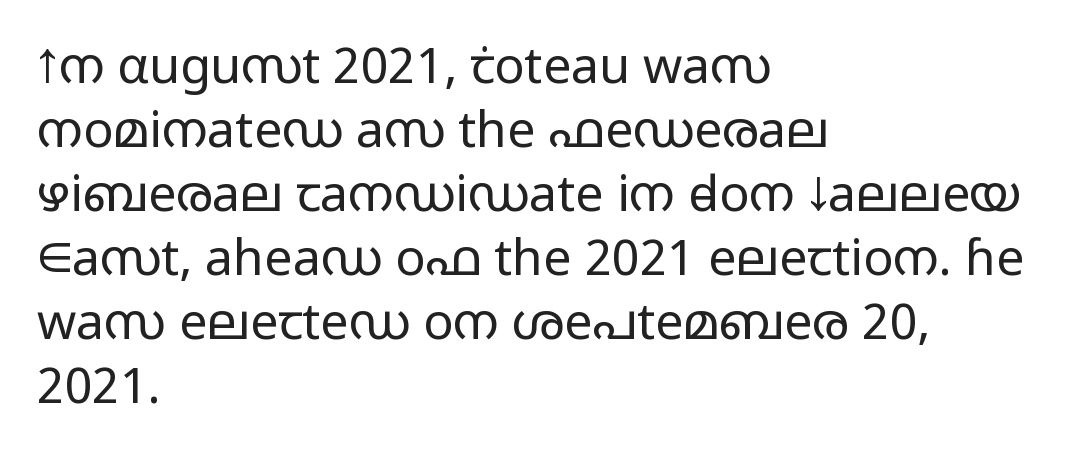
Q: Is the text bold? A: No.
Q: Is the text italic (slanted)? A: No, it is upright.
Q: Is the typeface a serif or a sans-serif typeface? A: Sans-serif.
Q: Is the text underlined? A: No.
Q: How is the paragraph aligned? A: Left-aligned.
Q: Is the spacing between letters normal or unusually wide? A: Normal.
Q: Is the spacing between lines tight, normal or loose? A: Normal.
Q: Width (condensed, normal, or wide)? A: Wide.
Q: Stroke contrast? A: Low.
Q: x-height? A: Medium.
Q: Monospaced? A: No.
